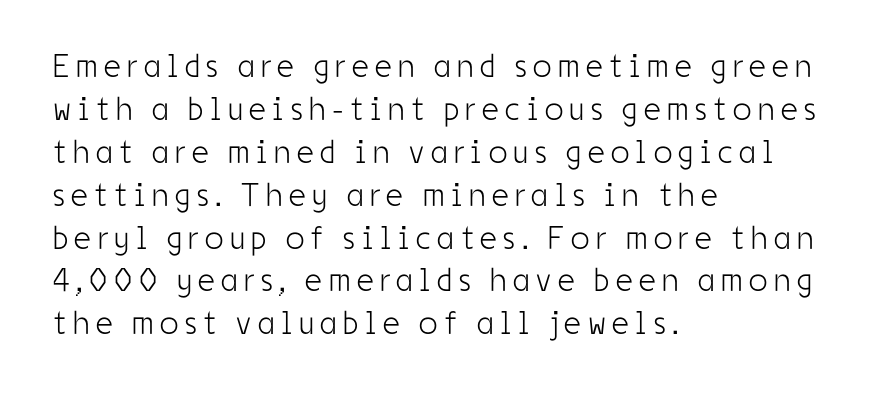
{"serif": "no", "italic": "no", "bold": "no", "weight": "light", "width": "condensed", "stroke_contrast": "low", "x_height": "medium", "monospaced": "no", "underline": "no", "align": "left", "line_spacing": "normal", "line_spacing_ratio": 1.3, "letter_spacing": "wide", "letter_spacing_em": 0.2, "glyph_px": 33}
